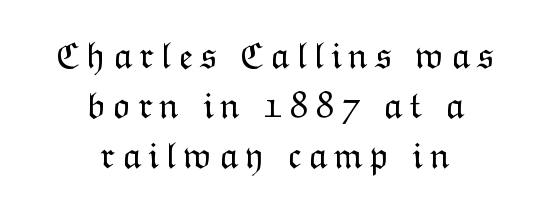
Weight: in the light-to-regular range. A centered setting, common on invitations and titles, is used for this passage. A typesetter would call this proportional, since set widths differ per character. You can tell it's not italic because the verticals are truly vertical.
